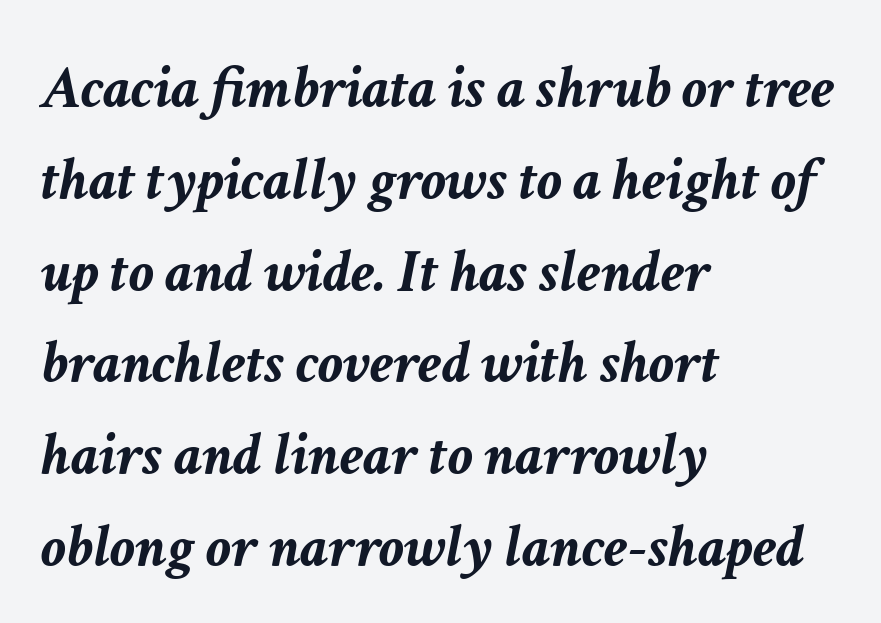
Q: Is the text bold? A: Yes.
Q: Is the text italic (slanted)? A: Yes, it leans right by about 11 degrees.
Q: Is the text underlined? A: No.
Q: How is the paragraph aligned? A: Left-aligned.
Q: Is the spacing between letters normal or unusually wide? A: Normal.
Q: Is the spacing between lines tight, normal or loose? A: Normal.
Q: Width (condensed, normal, or wide)? A: Normal.
Q: Stroke contrast? A: Low.
Q: x-height? A: Medium.
Q: Monospaced? A: No.
